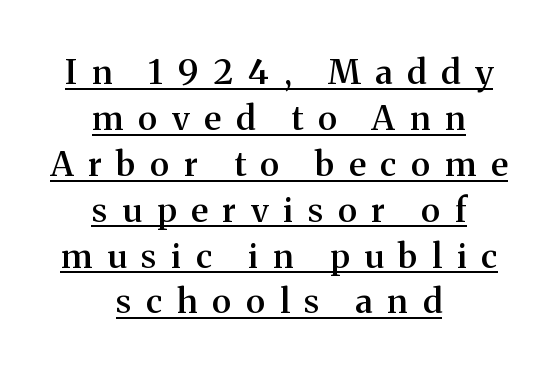
Q: Is the text bold? A: Semi-bold.
Q: Is the text italic (slanted)? A: No, it is upright.
Q: Is the typeface a serif or a sans-serif typeface? A: Serif.
Q: Is the text underlined? A: Yes.
Q: How is the paragraph aligned? A: Centered.
Q: Is the spacing between letters normal or unusually wide? A: Unusually wide.
Q: Is the spacing between lines tight, normal or loose? A: Normal.
Q: Width (condensed, normal, or wide)? A: Normal.
Q: Stroke contrast? A: Medium.
Q: x-height? A: Medium.
Q: Monospaced? A: No.
